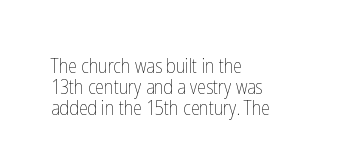
Q: Is the text bold? A: No.
Q: Is the text italic (slanted)? A: No, it is upright.
Q: Is the text underlined? A: No.
Q: How is the paragraph aligned? A: Left-aligned.
Q: Is the spacing between letters normal or unusually wide? A: Normal.
Q: Is the spacing between lines tight, normal or loose? A: Tight.
